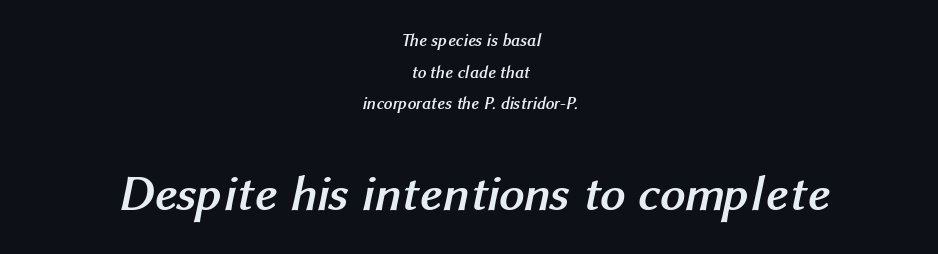
Q: Is the text bold? A: Yes.
Q: Is the typeface a serif or a sans-serif typeface? A: Sans-serif.
Q: Is the text underlined? A: No.
Q: How is the paragraph aligned? A: Centered.
Q: Is the spacing between letters normal or unusually wide? A: Normal.
Q: Which block of text is set in a larger size, the first (top) or the second (bottom)? A: The second (bottom) one.
Q: Width (condensed, normal, or wide)? A: Normal.
Q: Stroke contrast? A: Medium.
Q: x-height? A: Medium.
Q: Monospaced? A: No.
